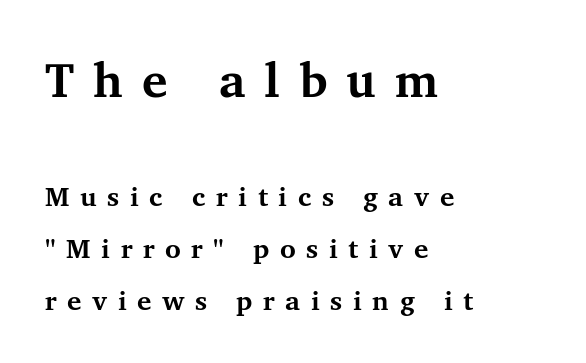
Q: Is the text bold? A: Yes.
Q: Is the text italic (slanted)? A: No, it is upright.
Q: Is the typeface a serif or a sans-serif typeface? A: Serif.
Q: Is the text underlined? A: No.
Q: How is the paragraph aligned? A: Left-aligned.
Q: Is the spacing between letters normal or unusually wide? A: Unusually wide.
Q: Is the spacing between lines tight, normal or loose? A: Loose.
Q: Which block of text is set in a larger size, the first (top) or the second (bottom)? A: The first (top) one.
Q: Width (condensed, normal, or wide)? A: Normal.
Q: Stroke contrast? A: Medium.
Q: x-height? A: Medium.
Q: Monospaced? A: No.
